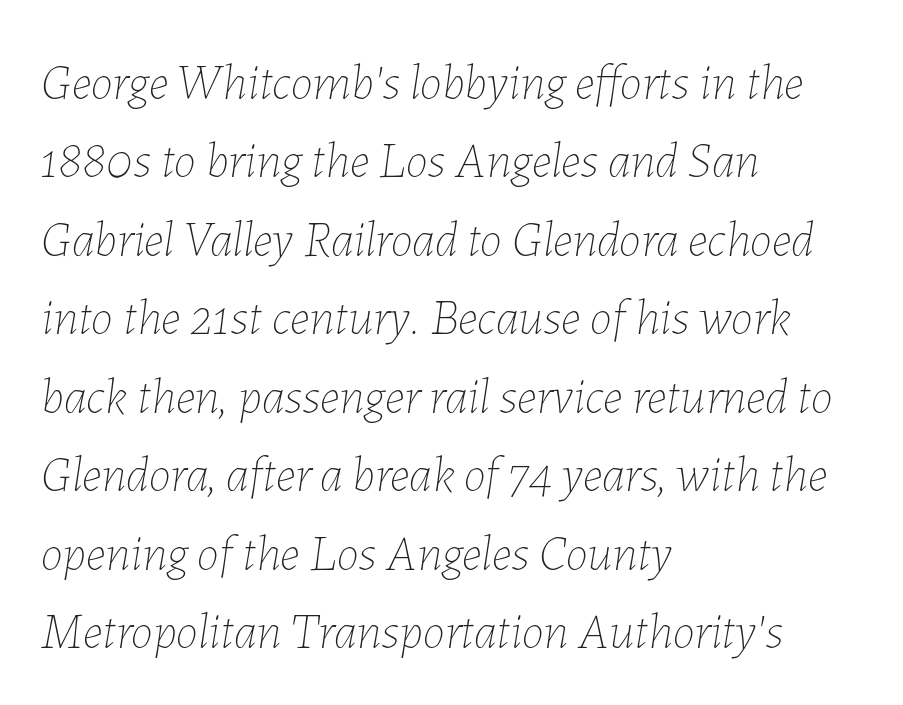
The image shows 50 px thin type, italic (leaning right); set left-aligned, normal line spacing (1.57x), normal letter spacing, not underlined; low stroke contrast and a medium x-height.
